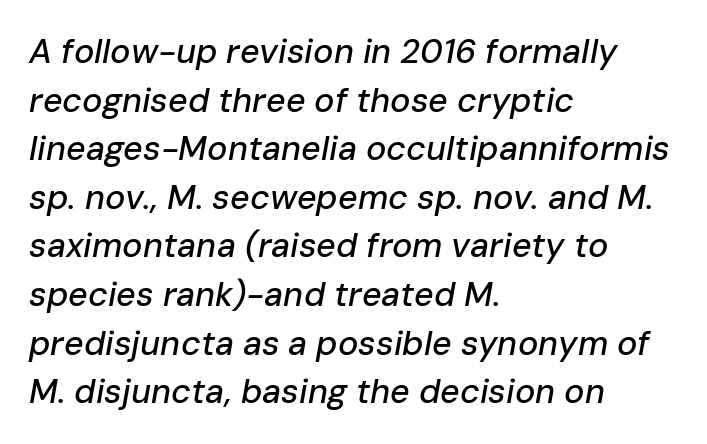
Has an underline been added? It has not. Think of a printed novel: that variable character pitch is what you see here. In terms of posture, this sample is oblique. The lines in this sample share a left origin and differ only in where they stop. Letter spacing: default. Baseline-to-baseline distance is the conventional proportion of letter height.
